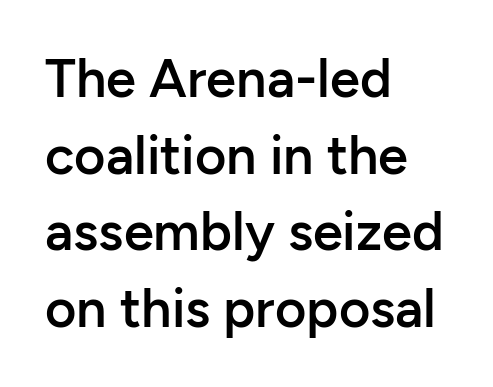
{"serif": "no", "italic": "no", "bold": "semi", "weight": "semibold", "width": "normal", "stroke_contrast": "low", "x_height": "medium", "monospaced": "no", "underline": "no", "align": "left", "line_spacing": "normal", "line_spacing_ratio": 1.42, "letter_spacing": "normal", "letter_spacing_em": 0.0, "glyph_px": 54}
